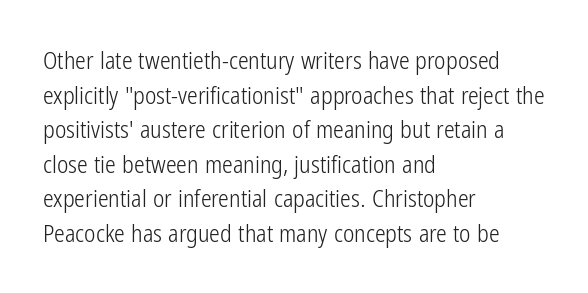
{"italic": "no", "bold": "no", "underline": "no", "align": "left", "line_spacing": "normal", "line_spacing_ratio": 1.44, "letter_spacing": "normal", "letter_spacing_em": 0.0, "glyph_px": 24}
